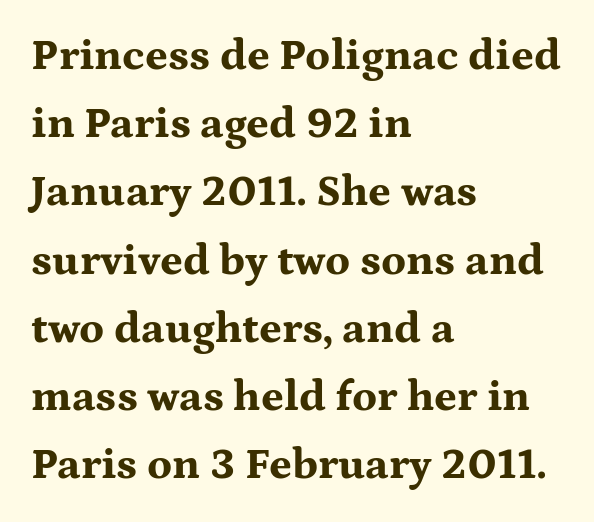
The image shows 44 px bold, wide serif type, upright; set left-aligned, normal line spacing (1.55x), normal letter spacing, not underlined; medium stroke contrast and a medium x-height.
